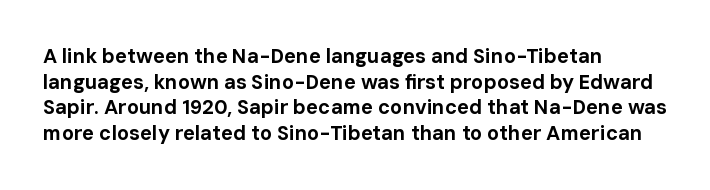
Q: Is the text bold? A: Yes.
Q: Is the text italic (slanted)? A: No, it is upright.
Q: Is the text underlined? A: No.
Q: How is the paragraph aligned? A: Left-aligned.
Q: Is the spacing between letters normal or unusually wide? A: Normal.
Q: Is the spacing between lines tight, normal or loose? A: Normal.
